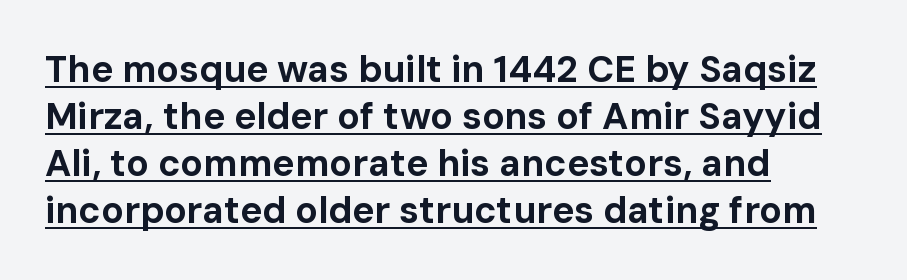
Q: Is the text bold? A: Yes.
Q: Is the text italic (slanted)? A: No, it is upright.
Q: Is the typeface a serif or a sans-serif typeface? A: Sans-serif.
Q: Is the text underlined? A: Yes.
Q: How is the paragraph aligned? A: Left-aligned.
Q: Is the spacing between letters normal or unusually wide? A: Normal.
Q: Is the spacing between lines tight, normal or loose? A: Normal.
Q: Width (condensed, normal, or wide)? A: Normal.
Q: Stroke contrast? A: Low.
Q: x-height? A: Medium.
Q: Monospaced? A: No.
